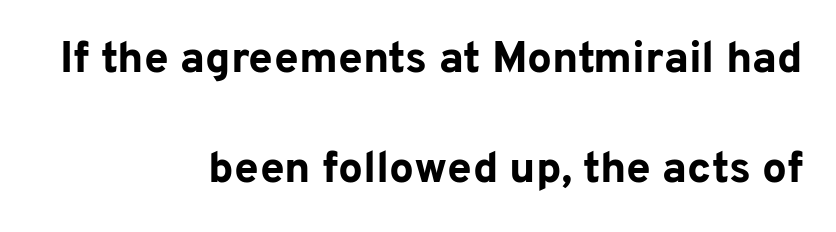
{"serif": "no", "italic": "no", "bold": "yes", "weight": "bold", "width": "normal", "stroke_contrast": "low", "x_height": "medium", "monospaced": "no", "underline": "no", "align": "right", "line_spacing": "loose", "line_spacing_ratio": 2.5, "letter_spacing": "normal", "letter_spacing_em": 0.0, "glyph_px": 44}
